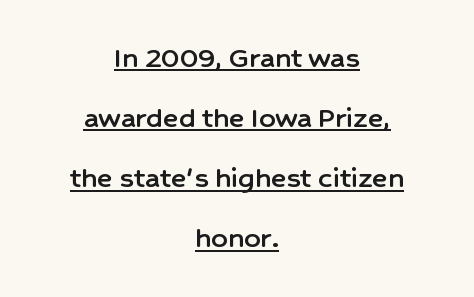
{"serif": "no", "italic": "no", "width": "normal", "stroke_contrast": "low", "x_height": "medium", "monospaced": "no", "underline": "yes", "align": "center", "line_spacing_ratio": 1.88, "letter_spacing": "normal", "letter_spacing_em": 0.0, "glyph_px": 32}
